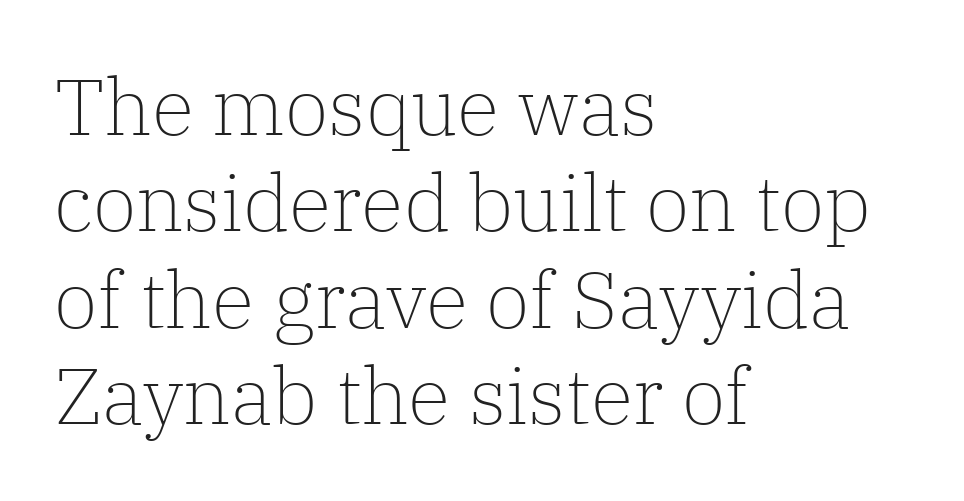
Q: Is the text bold? A: No.
Q: Is the text italic (slanted)? A: No, it is upright.
Q: Is the typeface a serif or a sans-serif typeface? A: Serif.
Q: Is the text underlined? A: No.
Q: How is the paragraph aligned? A: Left-aligned.
Q: Is the spacing between letters normal or unusually wide? A: Normal.
Q: Width (condensed, normal, or wide)? A: Normal.
Q: Stroke contrast? A: Low.
Q: x-height? A: Medium.
Q: Monospaced? A: No.
